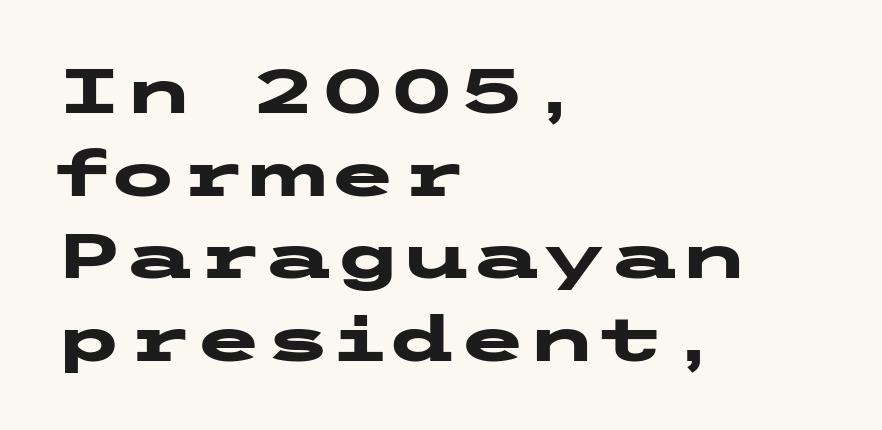
The image shows 63 px heavy, wide sans-serif type, upright; set left-aligned, normal line spacing (1.31x), normal letter spacing, not underlined; low stroke contrast and a medium x-height.
